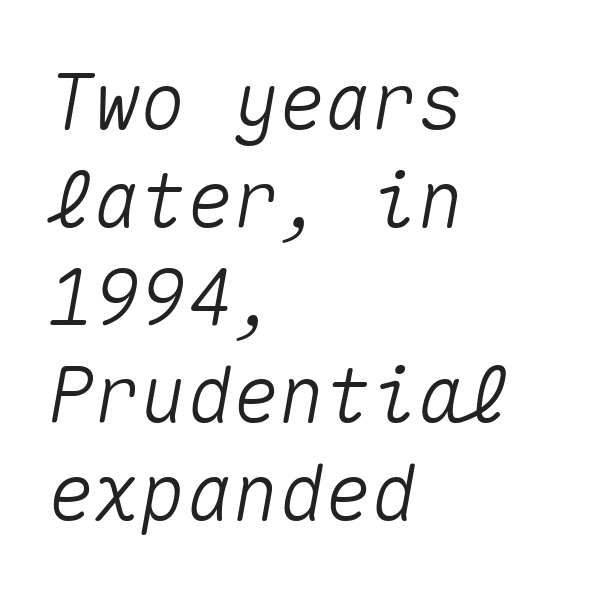
No word sits above an underline. Successive baselines arrive at the customary interval. Designer's note — italics engaged. Nobody touched the tracking dial on this one. Note the uniform advance width — an 'i' takes as much space as an 'm'. A classic flush-left, rag-right setting is used for this passage.
